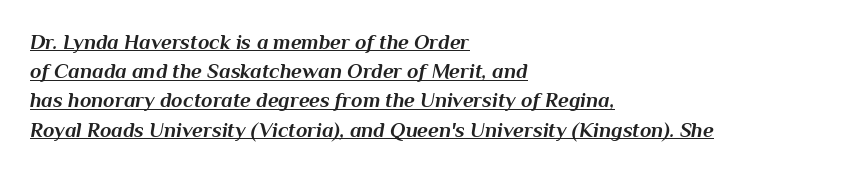
Q: Is the text bold? A: Yes.
Q: Is the text italic (slanted)? A: Yes, it leans right by about 10 degrees.
Q: Is the text underlined? A: Yes.
Q: How is the paragraph aligned? A: Left-aligned.
Q: Is the spacing between letters normal or unusually wide? A: Normal.
Q: Is the spacing between lines tight, normal or loose? A: Normal.
